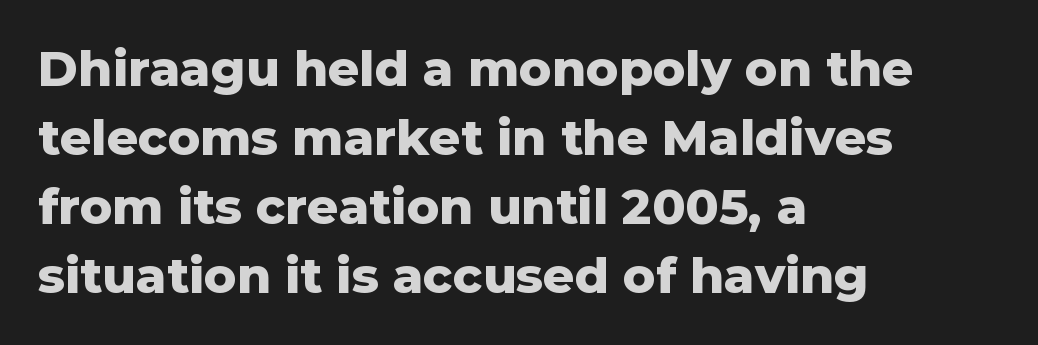
The image shows 49 px heavy sans-serif type, upright; set left-aligned, normal line spacing (1.41x), normal letter spacing, not underlined; low stroke contrast and a medium x-height.
